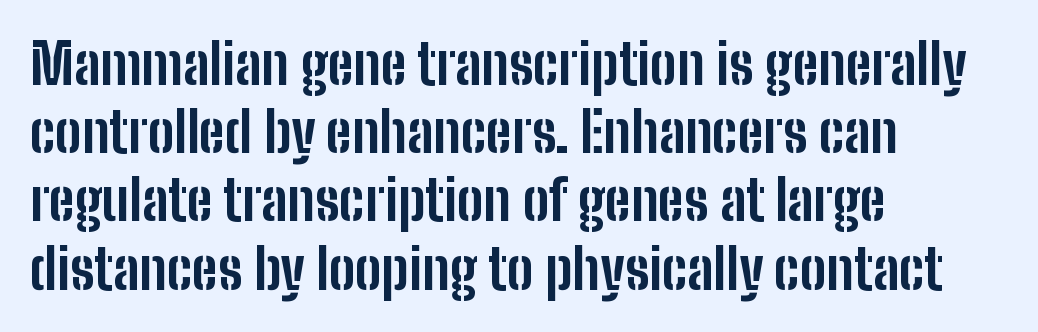
Spacing verdict: proportional, widths tailored to each character. Characters follow at the spacing the type designer built in. The type family on display is of the sans-serif kind. The characters look thick and weighty, a clear bold.
